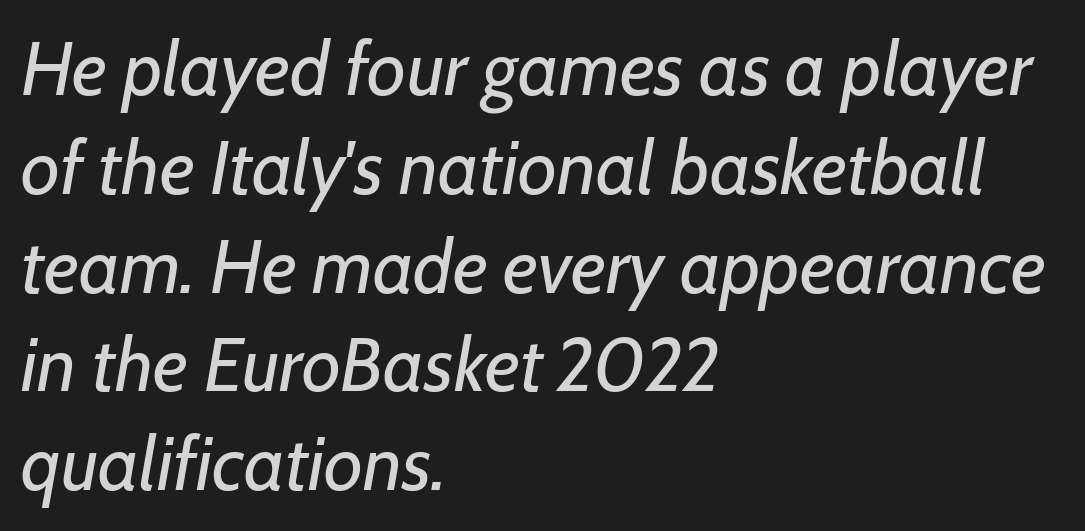
{"italic": "yes", "lean": "right", "slant_degrees": 7, "bold": "no", "weight": "regular", "width": "normal", "stroke_contrast": "low", "x_height": "medium", "monospaced": "no", "underline": "no", "align": "left", "line_spacing": "normal", "line_spacing_ratio": 1.3, "letter_spacing": "normal", "letter_spacing_em": 0.0, "glyph_px": 76}
